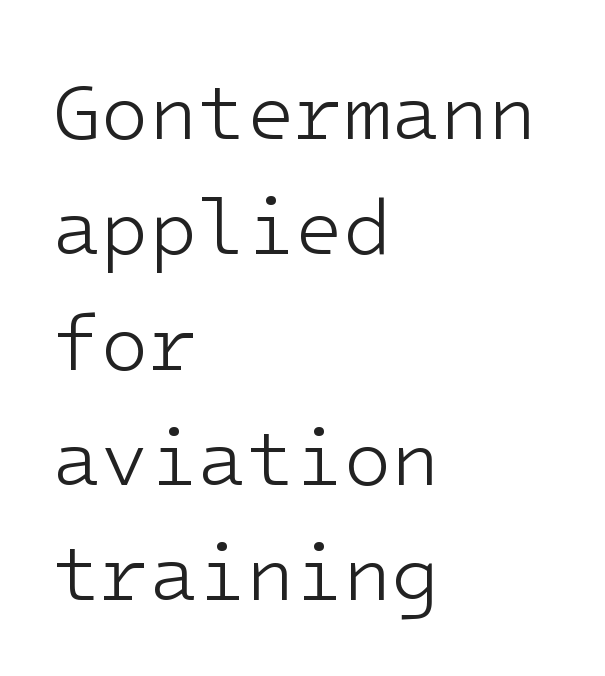
The image shows 79 px light sans-serif type, upright; set left-aligned, normal line spacing (1.46x), normal letter spacing, not underlined; low stroke contrast and a medium x-height.
